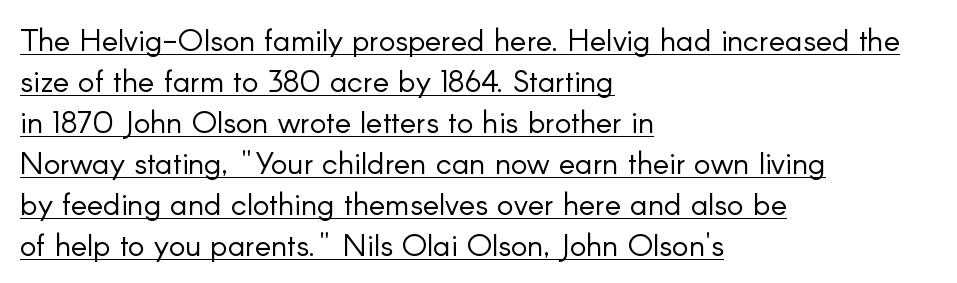
These lines are rendered in a variable-pitch font. This sample uses plain, unmodified letter spacing. Nothing sits at the stroke ends, so this counts as sans-serif. Quick note: interline space is typical. Does a line run under the words? Yes, clearly. Caption: multi-line text, flush left, ragged right.
